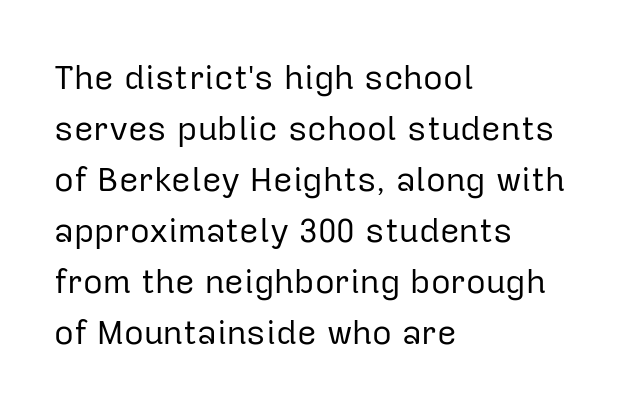
Q: Is the text bold? A: No.
Q: Is the text italic (slanted)? A: No, it is upright.
Q: Is the typeface a serif or a sans-serif typeface? A: Sans-serif.
Q: Is the text underlined? A: No.
Q: How is the paragraph aligned? A: Left-aligned.
Q: Is the spacing between letters normal or unusually wide? A: Normal.
Q: Is the spacing between lines tight, normal or loose? A: Normal.
Q: Width (condensed, normal, or wide)? A: Normal.
Q: Stroke contrast? A: Low.
Q: x-height? A: Medium.
Q: Monospaced? A: No.
